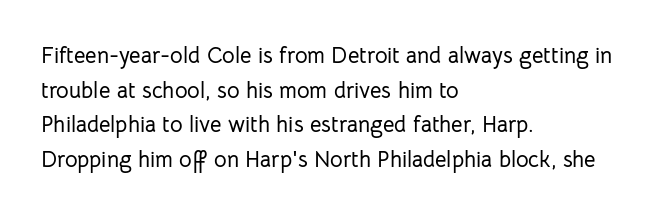
{"italic": "no", "underline": "no", "align": "left", "line_spacing": "normal", "line_spacing_ratio": 1.57, "letter_spacing": "normal", "letter_spacing_em": 0.0, "glyph_px": 22}
